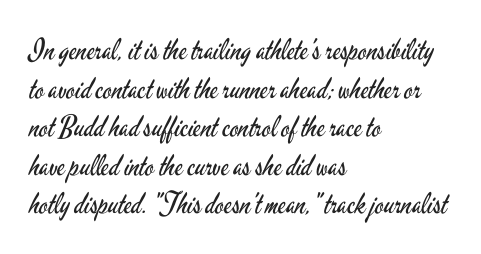
Q: Is the text bold? A: No.
Q: Is the text italic (slanted)? A: Yes.
Q: Is the typeface a serif or a sans-serif typeface? A: Sans-serif.
Q: Is the text underlined? A: No.
Q: How is the paragraph aligned? A: Left-aligned.
Q: Is the spacing between letters normal or unusually wide? A: Normal.
Q: Is the spacing between lines tight, normal or loose? A: Normal.
Q: Width (condensed, normal, or wide)? A: Condensed.
Q: Stroke contrast? A: Low.
Q: x-height? A: Small.
Q: Monospaced? A: No.
